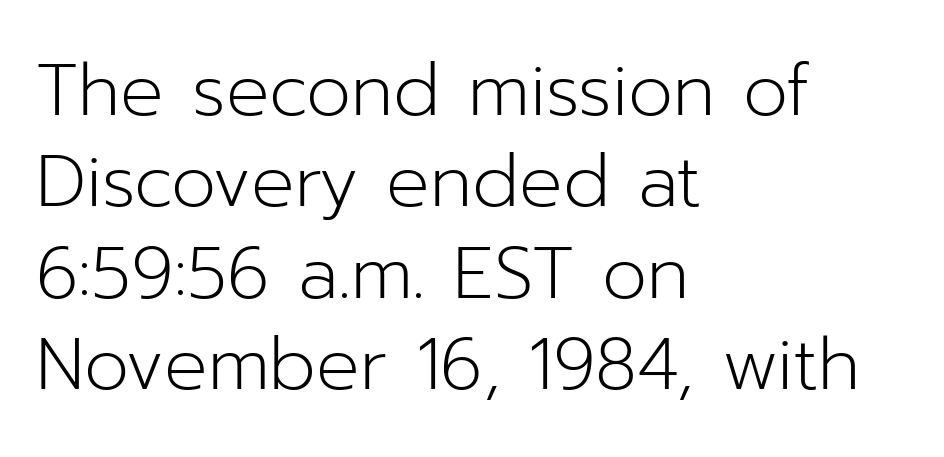
{"serif": "no", "italic": "no", "bold": "no", "weight": "light", "width": "normal", "stroke_contrast": "low", "x_height": "medium", "monospaced": "no", "underline": "no", "align": "left", "line_spacing": "normal", "line_spacing_ratio": 1.27, "letter_spacing": "normal", "letter_spacing_em": 0.0, "glyph_px": 72}
